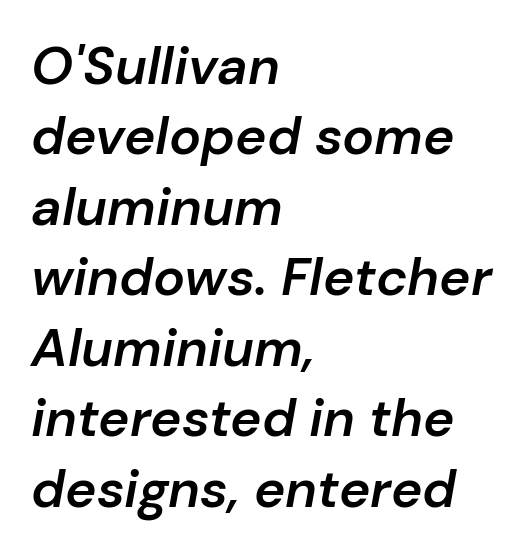
{"italic": "yes", "lean": "right", "slant_degrees": 10, "bold": "semi", "weight": "semibold", "width": "normal", "stroke_contrast": "low", "x_height": "medium", "monospaced": "no", "underline": "no", "align": "left", "line_spacing": "normal", "line_spacing_ratio": 1.33, "letter_spacing": "normal", "letter_spacing_em": 0.0, "glyph_px": 53}
